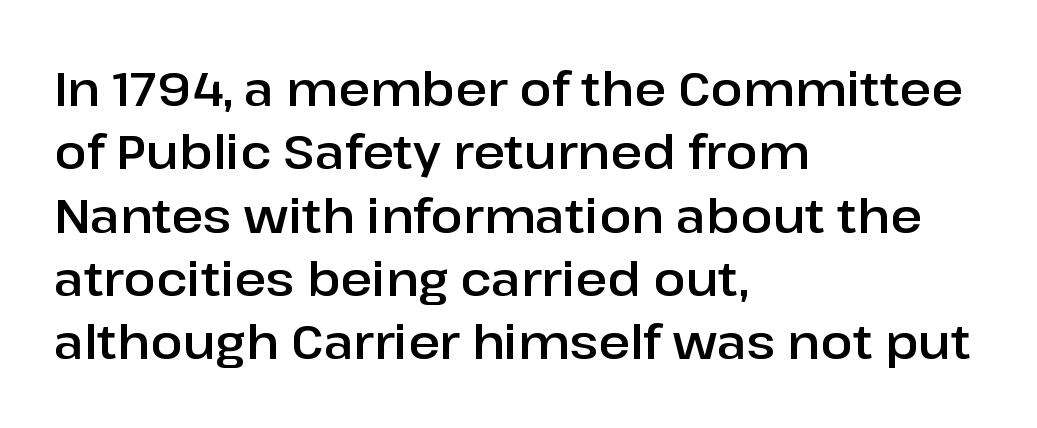
The image shows 48 px sans-serif type, upright; set left-aligned, normal line spacing (1.32x), normal letter spacing, not underlined; low stroke contrast and a medium x-height.
